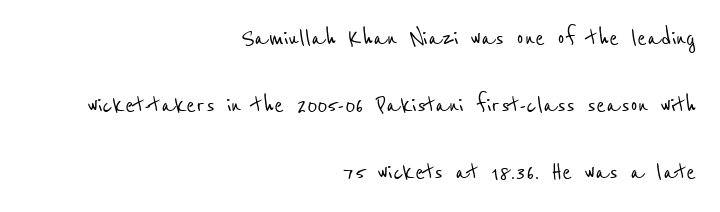
This rendering uses right alignment, leaving the left contour irregular. Observe the ordinary spacing: letters are neighbours, not strangers. Regarding serifs, this sample does without them. Each new line begins a long way beneath the previous one.
